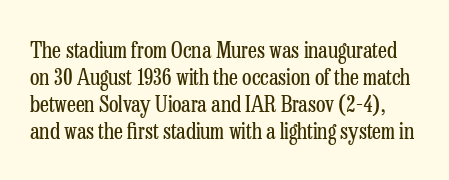
Q: Is the text bold? A: No.
Q: Is the text italic (slanted)? A: No, it is upright.
Q: Is the text underlined? A: No.
Q: Is the spacing between letters normal or unusually wide? A: Normal.
